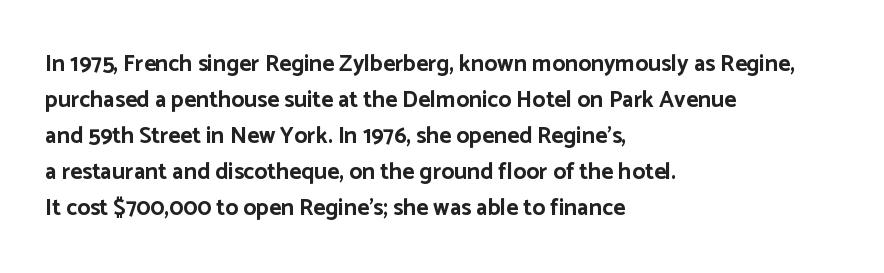
{"italic": "no", "bold": "yes", "underline": "no", "align": "left", "line_spacing": "normal", "line_spacing_ratio": 1.56, "letter_spacing": "normal", "letter_spacing_em": 0.0, "glyph_px": 23}
